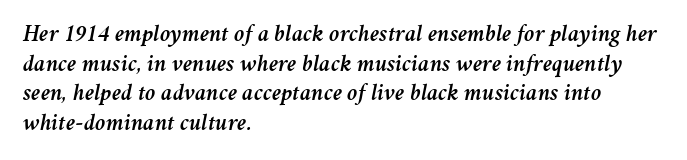
Every row of glyphs begins at an identical x-position on the left. Characters follow at the spacing the type designer built in. No word sits above an underline. The text carries the slant typical of an italic or oblique font.
